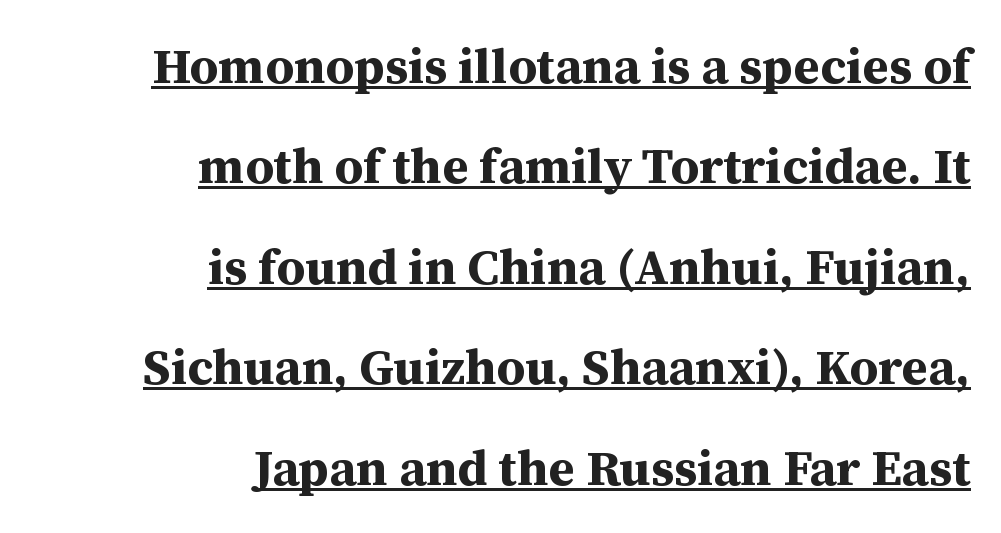
The image shows 50 px bold serif type, upright; set right-aligned, loose line spacing (2.01x), normal letter spacing, underlined; medium stroke contrast and a medium x-height.
